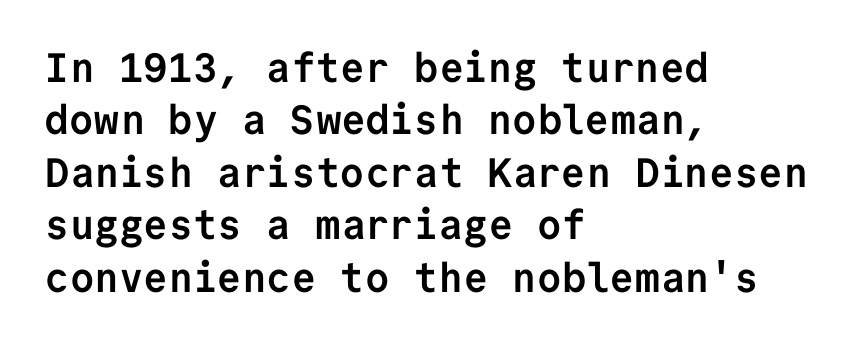
The image shows 41 px semibold sans-serif type, upright, monospaced; set left-aligned, normal line spacing (1.28x), normal letter spacing, not underlined; low stroke contrast and a medium x-height.
